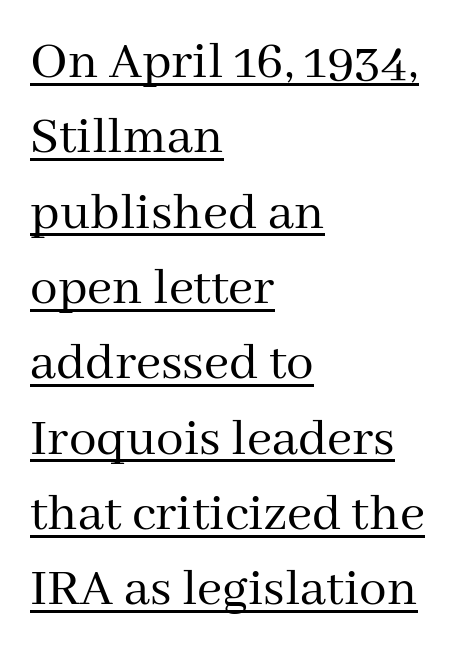
Look at the tracking — it's just the regular setting, nothing added. Is this a fixed-width face? No — the glyphs have proportional, varying widths. Look at the bottom of the vertical strokes: they flare into serifs here. The paragraph shown leans on its left margin.
